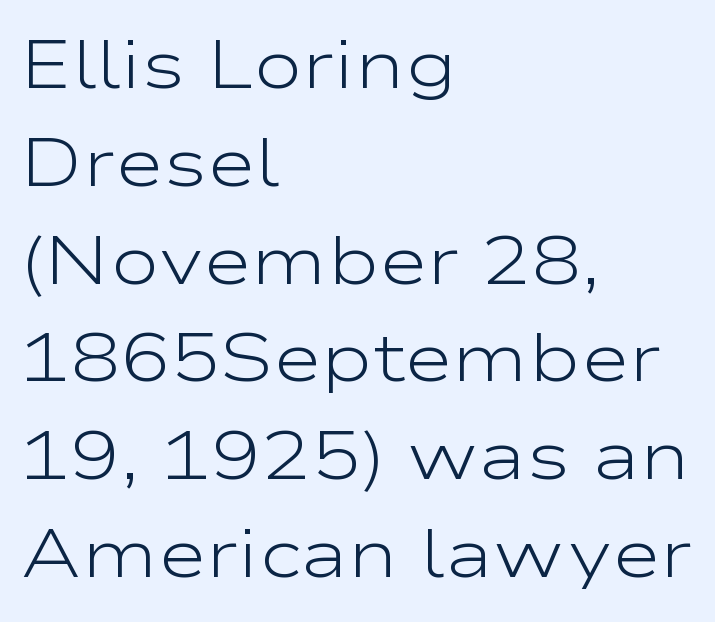
Q: Is the text bold? A: No.
Q: Is the text italic (slanted)? A: No, it is upright.
Q: Is the typeface a serif or a sans-serif typeface? A: Sans-serif.
Q: Is the text underlined? A: No.
Q: How is the paragraph aligned? A: Left-aligned.
Q: Is the spacing between letters normal or unusually wide? A: Normal.
Q: Is the spacing between lines tight, normal or loose? A: Normal.
Q: Width (condensed, normal, or wide)? A: Wide.
Q: Stroke contrast? A: Low.
Q: x-height? A: Medium.
Q: Monospaced? A: No.
